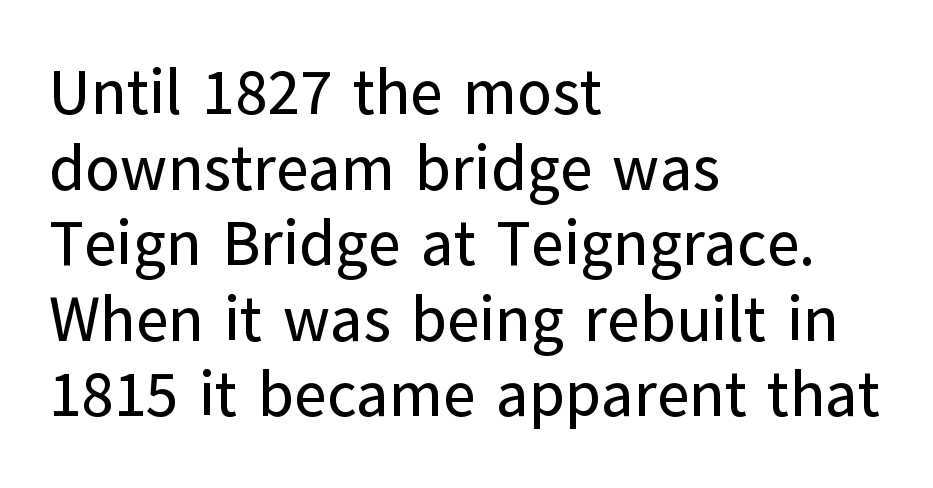
The image shows 63 px sans-serif type, upright; set left-aligned, line spacing 1.2x, normal letter spacing, not underlined; low stroke contrast and a medium x-height.
